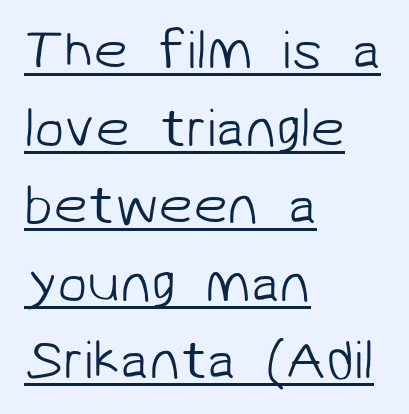
These lines are set flush left with a ragged right edge. This sample carries an underscore along the baseline area. The line texture is even and compact thanks to regular tracking. Leading: standard.
